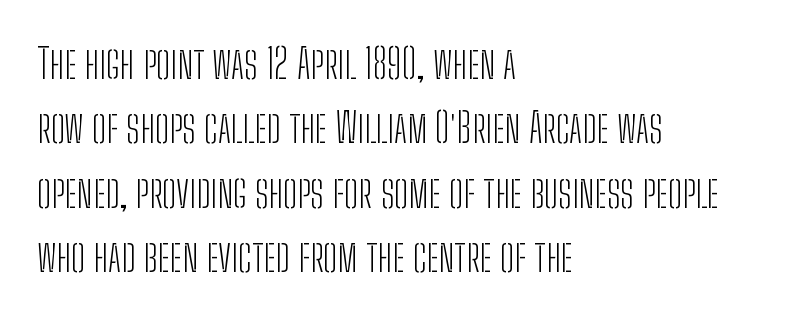
{"serif": "no", "italic": "no", "bold": "no", "weight": "light", "width": "condensed", "stroke_contrast": "low", "x_height": "medium", "monospaced": "no", "underline": "no", "align": "left", "line_spacing": "normal", "line_spacing_ratio": 1.53, "letter_spacing": "normal", "letter_spacing_em": 0.0, "glyph_px": 42}
